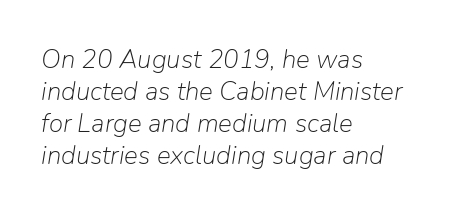
{"italic": "yes", "lean": "right", "slant_degrees": 9, "bold": "no", "underline": "no", "align": "left", "line_spacing_ratio": 1.23, "letter_spacing": "normal", "letter_spacing_em": 0.0, "glyph_px": 26}
